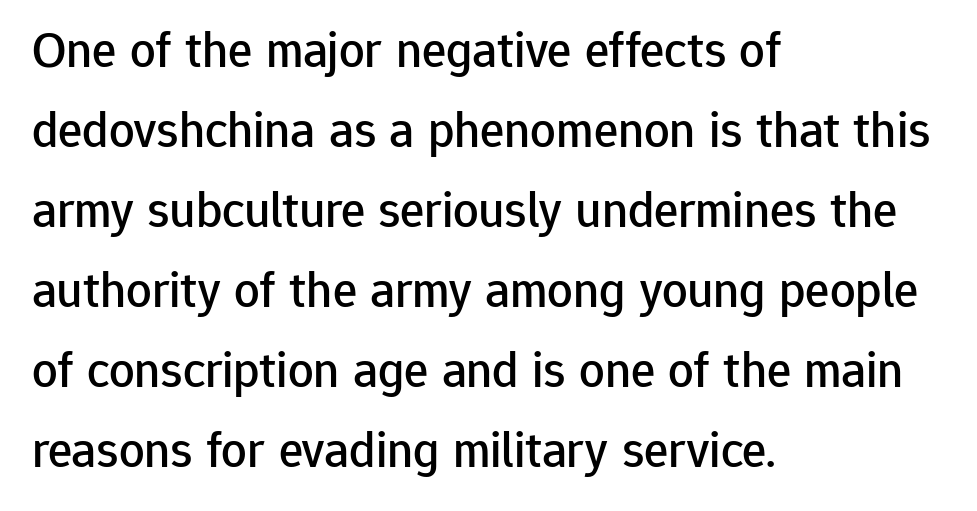
Q: Is the text italic (slanted)? A: No, it is upright.
Q: Is the typeface a serif or a sans-serif typeface? A: Sans-serif.
Q: Is the text underlined? A: No.
Q: How is the paragraph aligned? A: Left-aligned.
Q: Is the spacing between letters normal or unusually wide? A: Normal.
Q: Is the spacing between lines tight, normal or loose? A: Normal.
Q: Width (condensed, normal, or wide)? A: Normal.
Q: Stroke contrast? A: Low.
Q: x-height? A: Medium.
Q: Monospaced? A: No.
